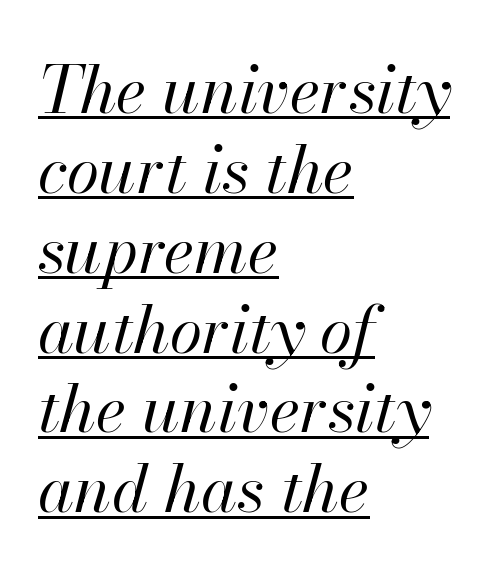
The image shows 66 px regular-weight type, italic (leaning right); set left-aligned, line spacing 1.21x, normal letter spacing, underlined; high stroke contrast and a small x-height.
